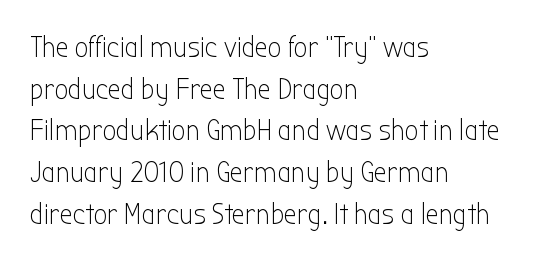
Q: Is the text bold? A: No.
Q: Is the text italic (slanted)? A: No, it is upright.
Q: Is the typeface a serif or a sans-serif typeface? A: Sans-serif.
Q: Is the text underlined? A: No.
Q: How is the paragraph aligned? A: Left-aligned.
Q: Is the spacing between letters normal or unusually wide? A: Normal.
Q: Is the spacing between lines tight, normal or loose? A: Normal.
Q: Width (condensed, normal, or wide)? A: Condensed.
Q: Stroke contrast? A: Low.
Q: x-height? A: Medium.
Q: Monospaced? A: No.
